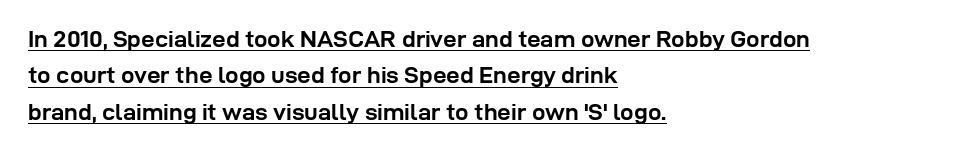
Q: Is the text bold? A: Yes.
Q: Is the text italic (slanted)? A: No, it is upright.
Q: Is the text underlined? A: Yes.
Q: How is the paragraph aligned? A: Left-aligned.
Q: Is the spacing between letters normal or unusually wide? A: Normal.
Q: Is the spacing between lines tight, normal or loose? A: Normal.
